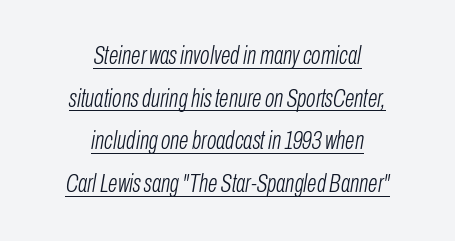
Q: Is the text bold? A: No.
Q: Is the text italic (slanted)? A: Yes, it leans right by about 10 degrees.
Q: Is the text underlined? A: Yes.
Q: How is the paragraph aligned? A: Centered.
Q: Is the spacing between letters normal or unusually wide? A: Normal.
